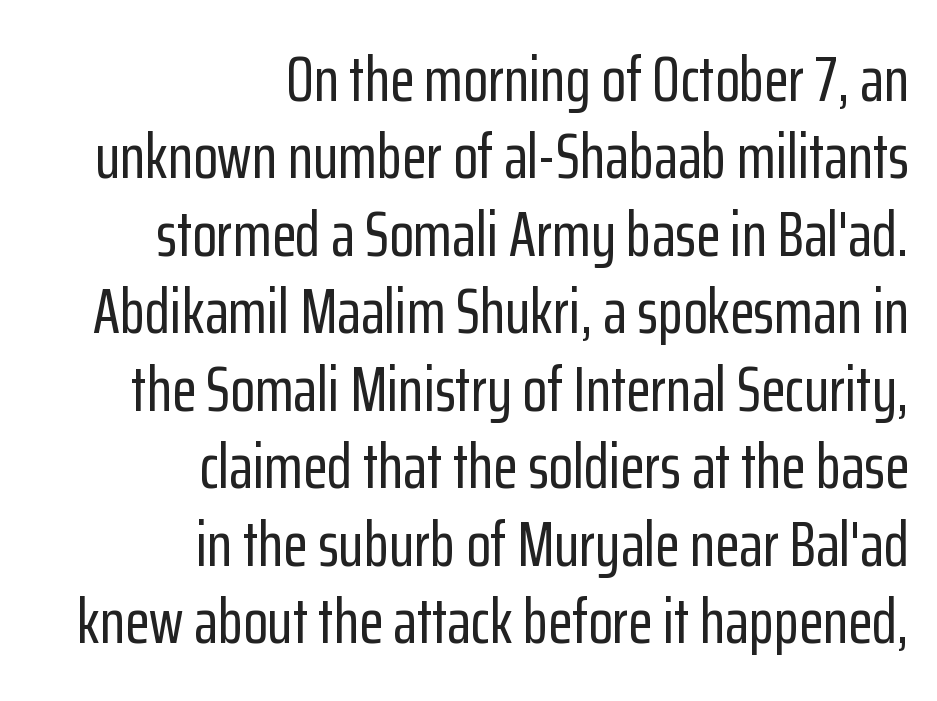
The image shows 64 px condensed sans-serif type, upright; set right-aligned, line spacing 1.21x, normal letter spacing, not underlined; low stroke contrast and a medium x-height.
